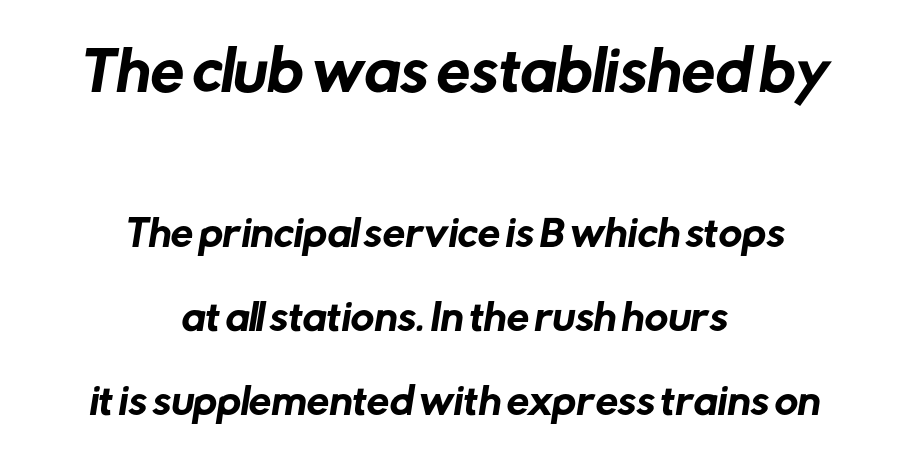
{"serif": "no", "width": "normal", "stroke_contrast": "low", "x_height": "medium", "monospaced": "no", "underline": "no", "align": "center", "line_spacing": "loose", "line_spacing_ratio": 2.33, "letter_spacing": "normal", "letter_spacing_em": 0.0, "larger_block": "first", "size_ratio": 1.5, "glyph_px": 54}
